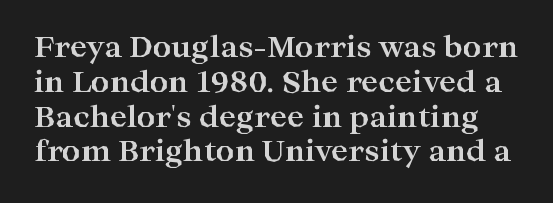
{"serif": "yes", "italic": "no", "bold": "yes", "weight": "bold", "width": "wide", "stroke_contrast": "high", "x_height": "medium", "monospaced": "no", "underline": "no", "line_spacing_ratio": 1.2, "letter_spacing": "normal", "letter_spacing_em": 0.0, "glyph_px": 29}
